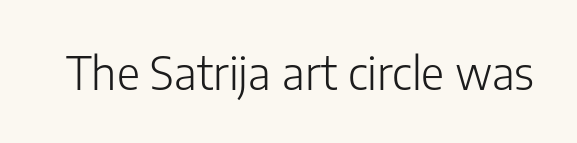
Q: Is the text bold? A: No.
Q: Is the text italic (slanted)? A: No, it is upright.
Q: Is the typeface a serif or a sans-serif typeface? A: Sans-serif.
Q: Is the text underlined? A: No.
Q: Is the spacing between letters normal or unusually wide? A: Normal.
Q: Width (condensed, normal, or wide)? A: Normal.
Q: Stroke contrast? A: Low.
Q: x-height? A: Medium.
Q: Monospaced? A: No.
